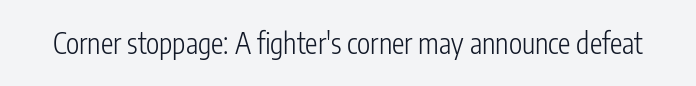
The image shows 28 px light, condensed sans-serif type, upright; set normal letter spacing, not underlined; low stroke contrast and a medium x-height.
